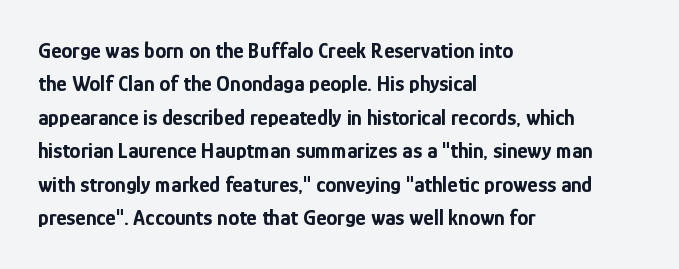
Q: Is the text bold? A: Yes.
Q: Is the text italic (slanted)? A: No, it is upright.
Q: Is the text underlined? A: No.
Q: How is the paragraph aligned? A: Left-aligned.
Q: Is the spacing between letters normal or unusually wide? A: Normal.
Q: Is the spacing between lines tight, normal or loose? A: Normal.
